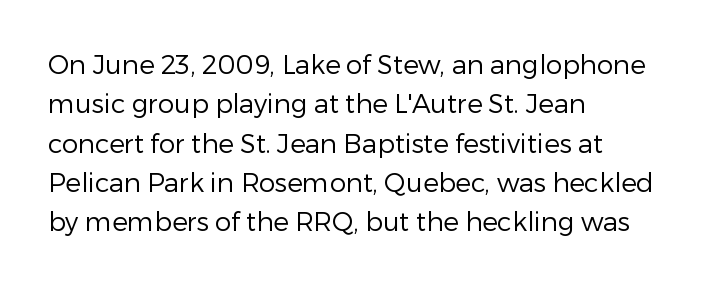
Q: Is the text bold? A: No.
Q: Is the text italic (slanted)? A: No, it is upright.
Q: Is the text underlined? A: No.
Q: How is the paragraph aligned? A: Left-aligned.
Q: Is the spacing between letters normal or unusually wide? A: Normal.
Q: Is the spacing between lines tight, normal or loose? A: Normal.
